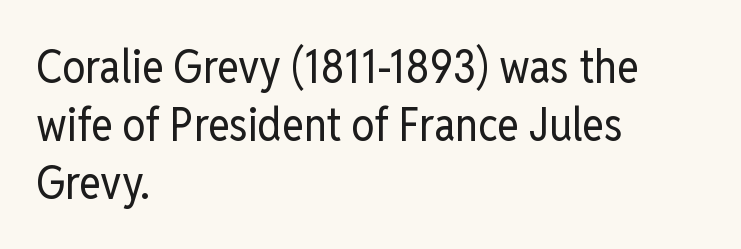
The image shows 46 px regular-weight, condensed sans-serif type, upright; set left-aligned, normal line spacing (1.26x), normal letter spacing, not underlined; low stroke contrast and a medium x-height.
